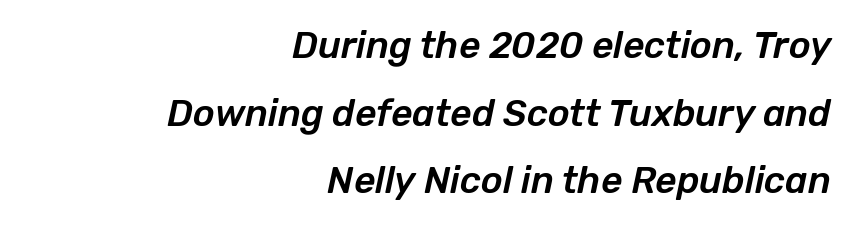
Q: Is the text italic (slanted)? A: Yes, it leans right by about 12 degrees.
Q: Is the text underlined? A: No.
Q: How is the paragraph aligned? A: Right-aligned.
Q: Is the spacing between letters normal or unusually wide? A: Normal.
Q: Width (condensed, normal, or wide)? A: Normal.
Q: Stroke contrast? A: Low.
Q: x-height? A: Medium.
Q: Monospaced? A: No.
